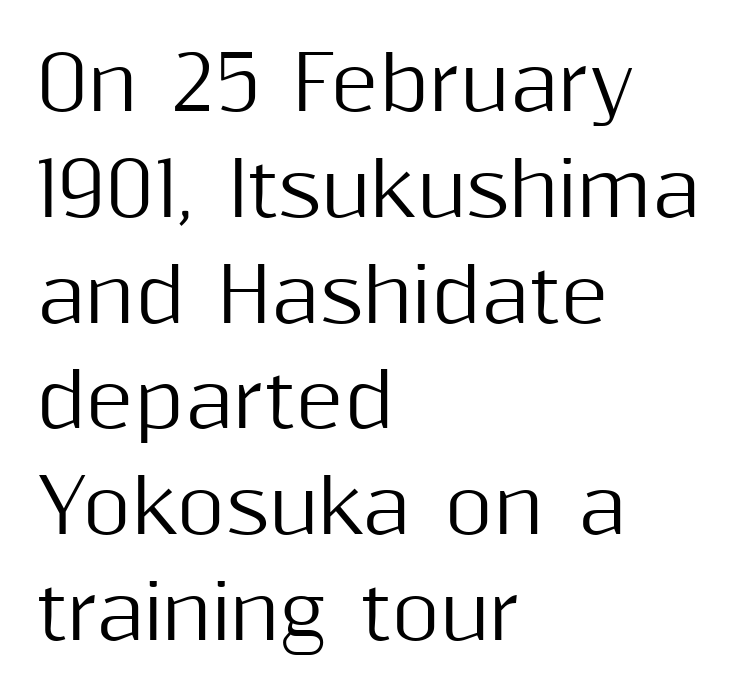
{"serif": "no", "italic": "no", "width": "normal", "stroke_contrast": "medium", "x_height": "medium", "monospaced": "no", "underline": "no", "align": "left", "line_spacing": "normal", "line_spacing_ratio": 1.43, "letter_spacing": "normal", "letter_spacing_em": 0.0, "glyph_px": 74}
